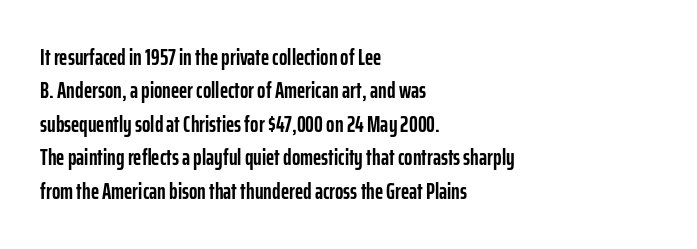
{"italic": "no", "bold": "yes", "underline": "no", "align": "left", "line_spacing": "normal", "line_spacing_ratio": 1.52, "letter_spacing": "normal", "letter_spacing_em": 0.0, "glyph_px": 22}
